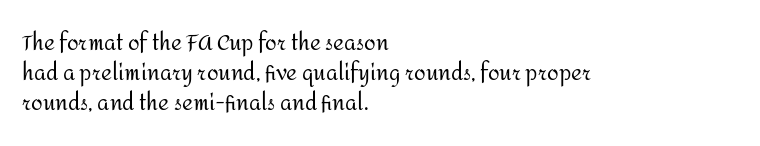
Quick note: interline space is typical. Nothing unusual about the tracking: characters are spaced as the font intends. Unmarked baselines from the first word to the last. No italicization has been applied; the sample stays upright.
